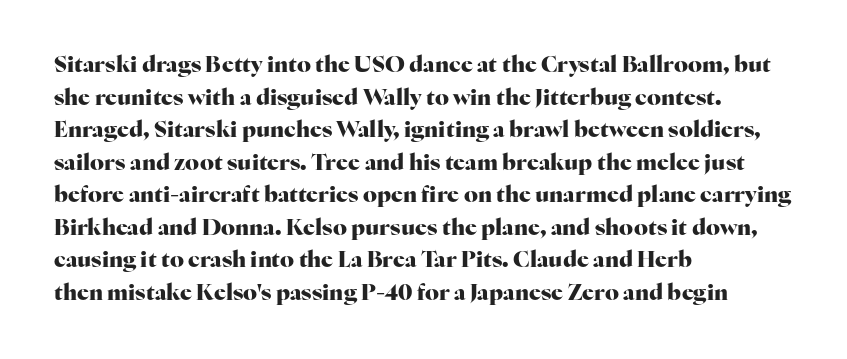
Q: Is the text bold? A: Yes.
Q: Is the text italic (slanted)? A: No, it is upright.
Q: Is the text underlined? A: No.
Q: How is the paragraph aligned? A: Left-aligned.
Q: Is the spacing between letters normal or unusually wide? A: Normal.
Q: Is the spacing between lines tight, normal or loose? A: Normal.
